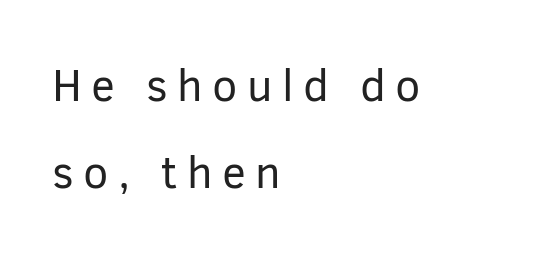
The rendering inserts visible extra space after every character. This sample is left-justified, so line endings fall wherever the words run out. Designer's note — italics off, roman on. This block would shrink considerably if given ordinary leading; it's expanded now. The typeface has the unassuming heft of standard copy or less.
